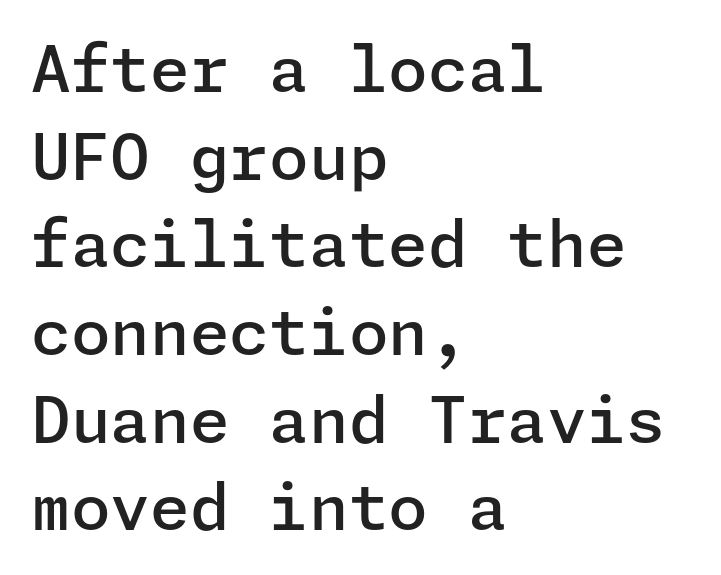
{"serif": "no", "italic": "no", "bold": "semi", "weight": "semibold", "width": "normal", "stroke_contrast": "low", "x_height": "medium", "underline": "no", "align": "left", "line_spacing": "normal", "line_spacing_ratio": 1.37, "letter_spacing": "normal", "letter_spacing_em": 0.0, "glyph_px": 64}
